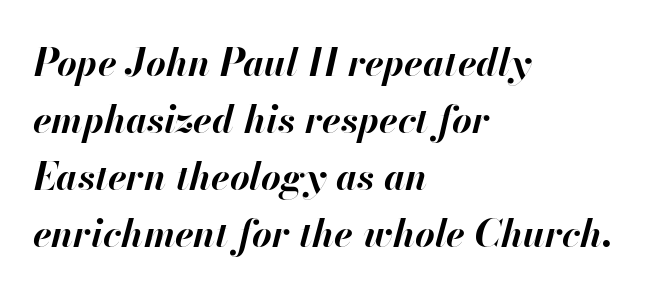
{"italic": "yes", "lean": "right", "slant_degrees": 13, "bold": "yes", "weight": "bold", "width": "normal", "stroke_contrast": "high", "x_height": "small", "monospaced": "no", "underline": "no", "align": "left", "line_spacing": "normal", "line_spacing_ratio": 1.5, "letter_spacing": "normal", "letter_spacing_em": 0.0, "glyph_px": 38}
